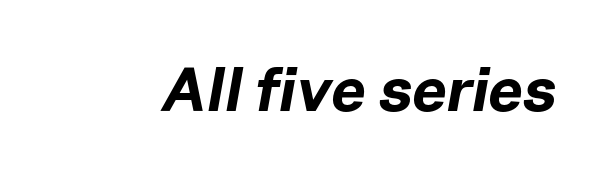
The image shows 62 px bold type, italic (leaning right); set normal letter spacing, not underlined; low stroke contrast and a medium x-height.
